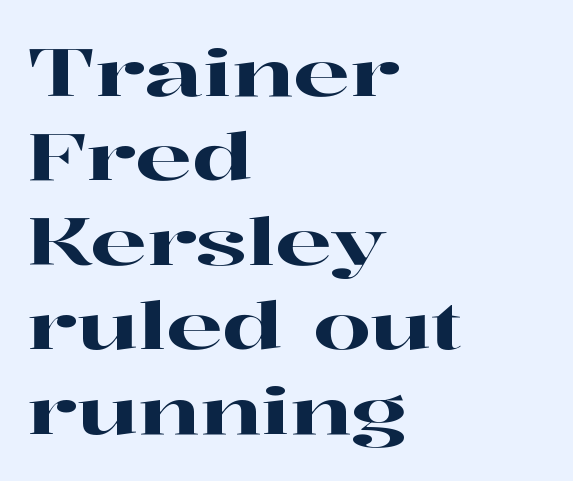
{"serif": "yes", "italic": "no", "width": "wide", "stroke_contrast": "high", "x_height": "medium", "monospaced": "no", "underline": "no", "align": "left", "line_spacing": "normal", "line_spacing_ratio": 1.28, "letter_spacing": "normal", "letter_spacing_em": 0.0, "glyph_px": 66}
